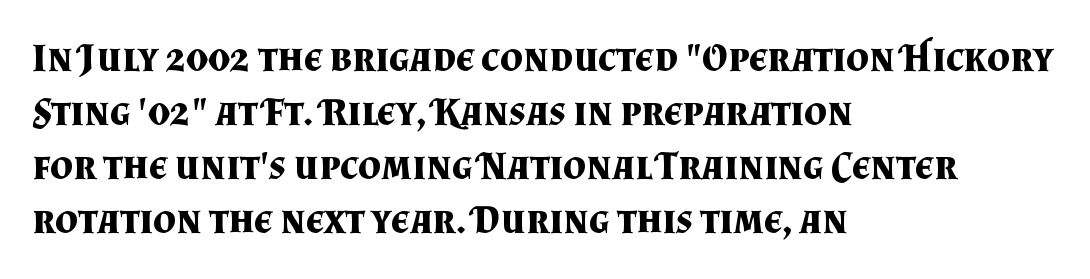
Q: Is the text bold? A: Yes.
Q: Is the text italic (slanted)? A: No, it is upright.
Q: Is the typeface a serif or a sans-serif typeface? A: Serif.
Q: Is the text underlined? A: No.
Q: How is the paragraph aligned? A: Left-aligned.
Q: Is the spacing between letters normal or unusually wide? A: Normal.
Q: Is the spacing between lines tight, normal or loose? A: Normal.
Q: Width (condensed, normal, or wide)? A: Normal.
Q: Stroke contrast? A: Medium.
Q: x-height? A: Small.
Q: Monospaced? A: No.
